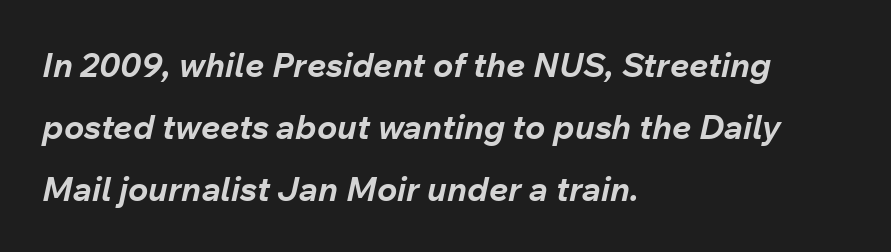
Q: Is the text bold? A: Yes.
Q: Is the text italic (slanted)? A: Yes, it leans right by about 12 degrees.
Q: Is the text underlined? A: No.
Q: How is the paragraph aligned? A: Left-aligned.
Q: Is the spacing between letters normal or unusually wide? A: Normal.
Q: Width (condensed, normal, or wide)? A: Normal.
Q: Stroke contrast? A: Low.
Q: x-height? A: Medium.
Q: Monospaced? A: No.
